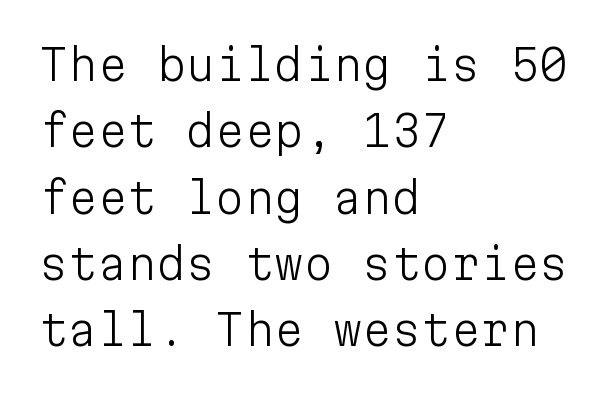
{"serif": "no", "italic": "no", "bold": "no", "weight": "light", "width": "normal", "stroke_contrast": "low", "x_height": "medium", "monospaced": "yes", "underline": "no", "align": "left", "line_spacing": "normal", "line_spacing_ratio": 1.58, "letter_spacing": "normal", "letter_spacing_em": 0.0, "glyph_px": 42}
